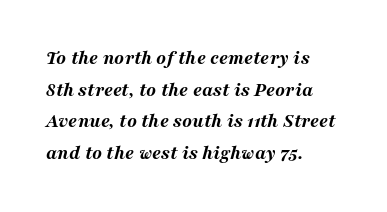
{"italic": "yes", "lean": "right", "slant_degrees": 16, "bold": "yes", "underline": "no", "align": "left", "line_spacing": "normal", "line_spacing_ratio": 1.58, "letter_spacing": "normal", "letter_spacing_em": 0.0, "glyph_px": 20}
